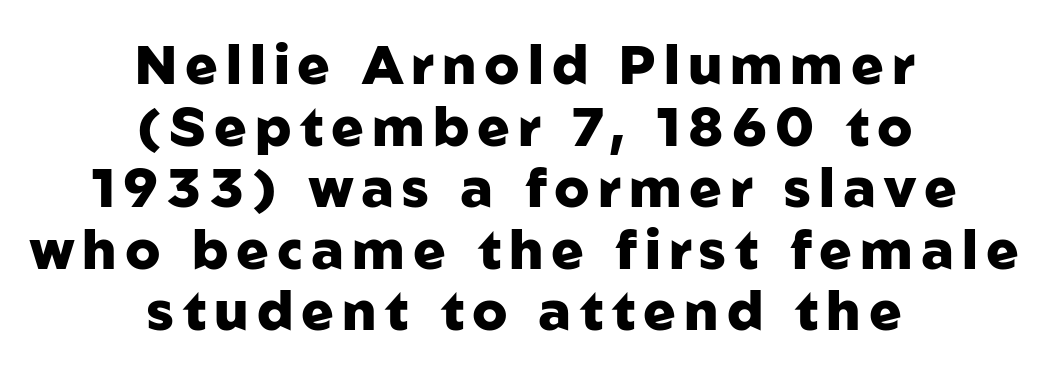
{"serif": "no", "italic": "no", "bold": "yes", "weight": "heavy", "width": "normal", "stroke_contrast": "low", "x_height": "medium", "monospaced": "no", "underline": "no", "align": "center", "line_spacing": "tight", "line_spacing_ratio": 1.14, "glyph_px": 54}
